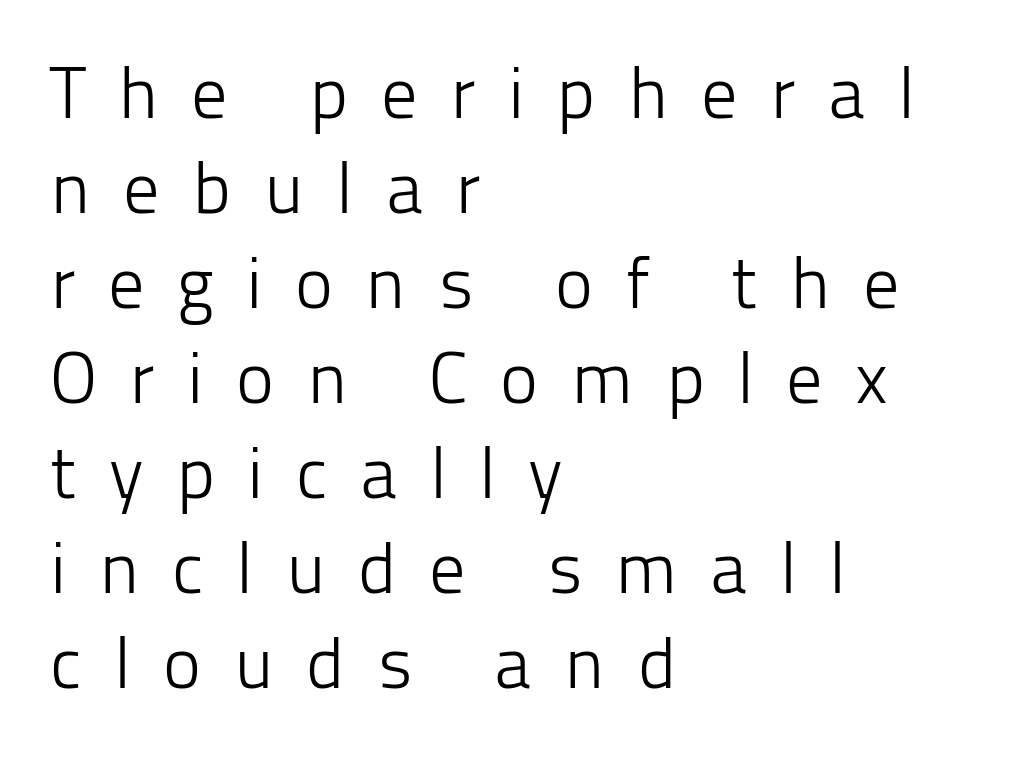
A normal amount of white space separates one row of letters from the next. Varying glyph widths throughout — classic text-font behaviour. Words appear elongated and porous because spacing is wide. Stroke mass is kept to a normal reading level or below.
